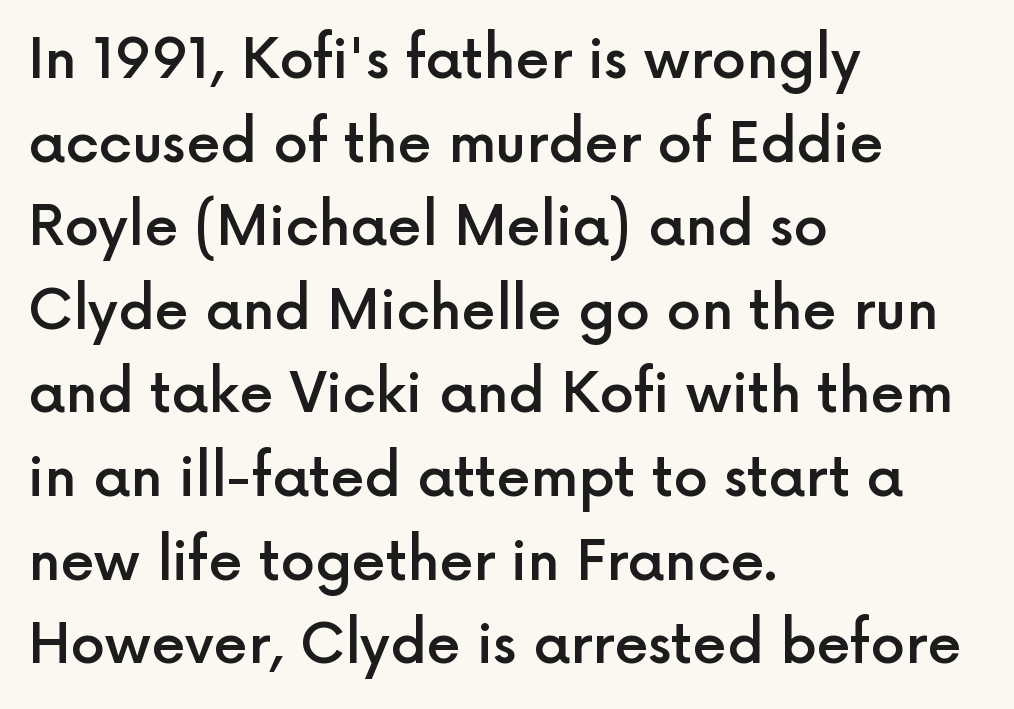
{"serif": "no", "italic": "no", "bold": "semi", "weight": "semibold", "width": "normal", "x_height": "medium", "monospaced": "no", "underline": "no", "align": "left", "line_spacing": "normal", "line_spacing_ratio": 1.52, "letter_spacing": "normal", "letter_spacing_em": 0.0, "glyph_px": 55}
